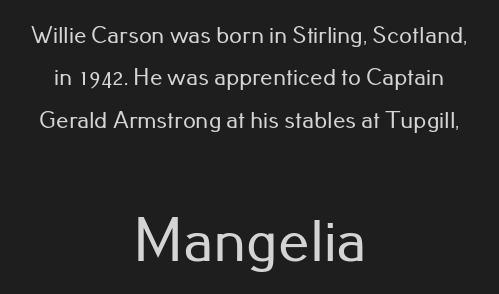
These lines are rendered in a variable-pitch font. A typesetter would call this leading conventional body-copy spacing. Are there feet on the stems? There aren't — it's a sans. This sample is center-justified, so both line endings float freely. Students, note that the glyphs here touch the page at normal intervals. Visually, the bottom section dominates because its glyphs are scaled up.
